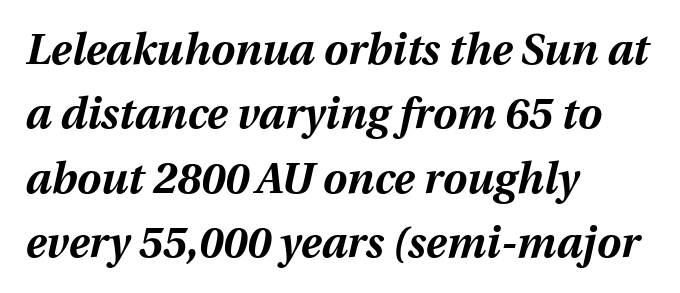
What's the leading like? Ordinary, nothing unusual. You'd pick this weight for a headline — it's a proper bold. Nobody touched the tracking dial on this one. All the whitespace from short lines collects on the right. No word sits above an underline. Each letter keeps its own natural width here, so spacing adapts to shape.
